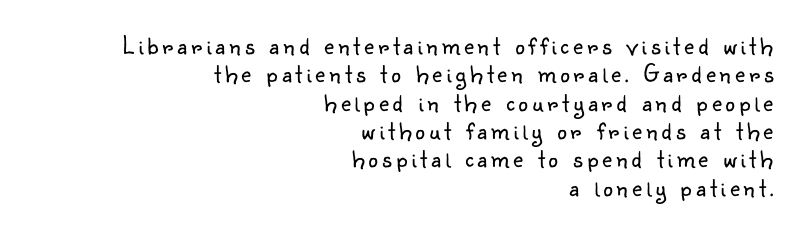
Upright lettering throughout. This rendering features lettering with no underline. Bold? No — there's no thickening of the strokes. Visually the block forms a straight wall on the right and a jagged coastline on the left. One glance says dense: line gaps are narrower than usual.
